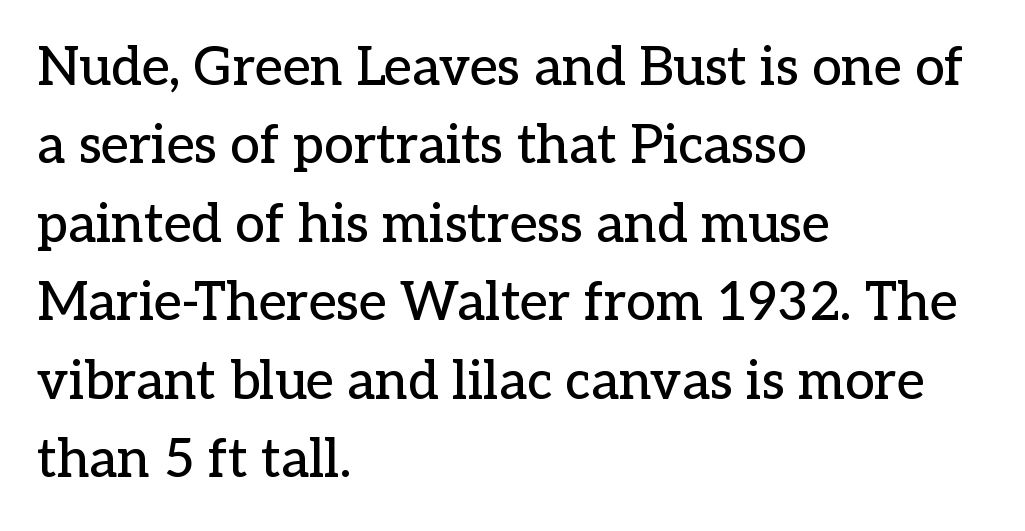
Quick note: interline space is typical. Characters remain perfectly vertical along every line. The gaps between neighbouring characters are ordinary and unremarkable. Think of a printed novel: that variable character pitch is what you see here.
